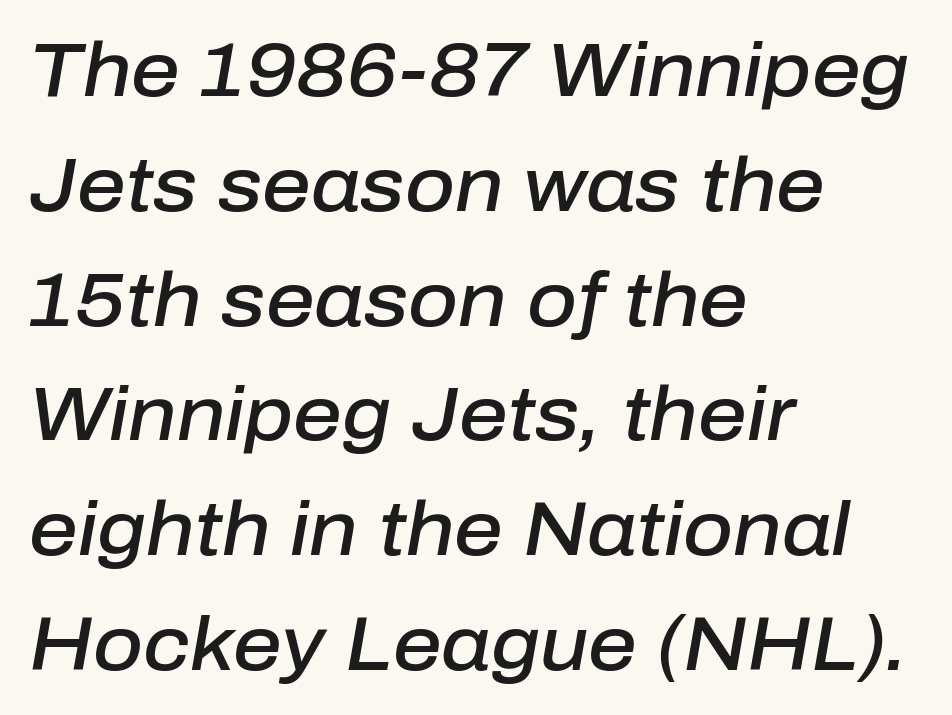
Q: Is the text bold? A: Semi-bold.
Q: Is the text italic (slanted)? A: Yes, it leans right by about 10 degrees.
Q: Is the text underlined? A: No.
Q: How is the paragraph aligned? A: Left-aligned.
Q: Is the spacing between letters normal or unusually wide? A: Normal.
Q: Is the spacing between lines tight, normal or loose? A: Normal.
Q: Width (condensed, normal, or wide)? A: Normal.
Q: Stroke contrast? A: Low.
Q: x-height? A: Medium.
Q: Monospaced? A: No.
